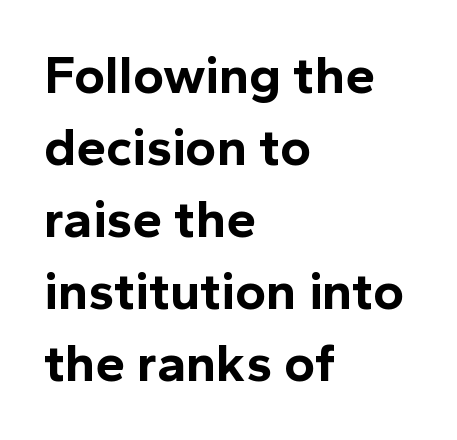
Students, observe: this is what conventionally led text looks like. The words here are not underlined. These lines were composed using upright roman letters. Is the type bold? Yes — the strokes are clearly thick and heavy.
